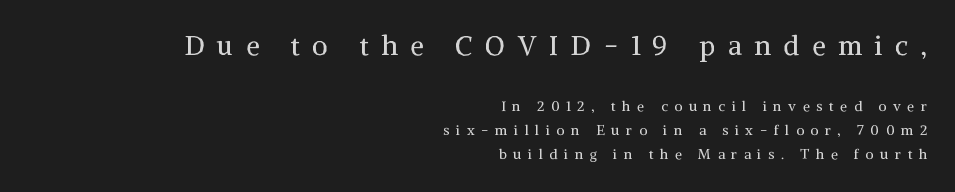
The image shows 27 px text type, upright; set right-aligned, line spacing 1.74x, unusually wide letter spacing (+0.47 em), not underlined; the first (top) block is 1.93x larger.
